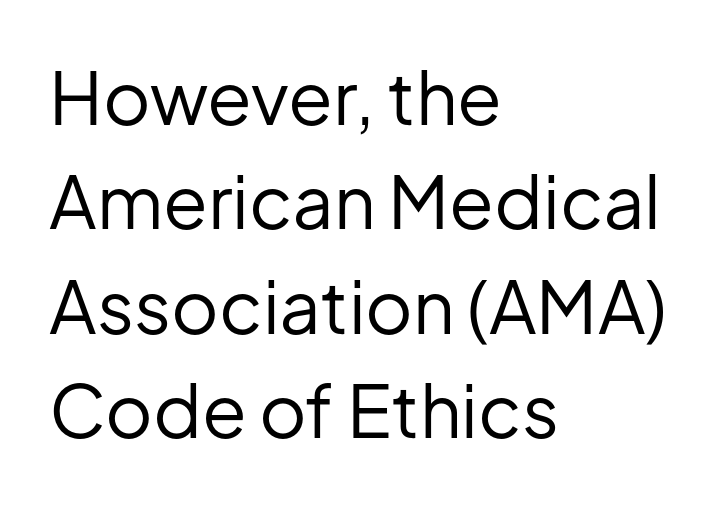
Q: Is the text bold? A: No.
Q: Is the text italic (slanted)? A: No, it is upright.
Q: Is the typeface a serif or a sans-serif typeface? A: Sans-serif.
Q: Is the text underlined? A: No.
Q: How is the paragraph aligned? A: Left-aligned.
Q: Is the spacing between letters normal or unusually wide? A: Normal.
Q: Is the spacing between lines tight, normal or loose? A: Normal.
Q: Width (condensed, normal, or wide)? A: Normal.
Q: Stroke contrast? A: Low.
Q: x-height? A: Medium.
Q: Monospaced? A: No.
